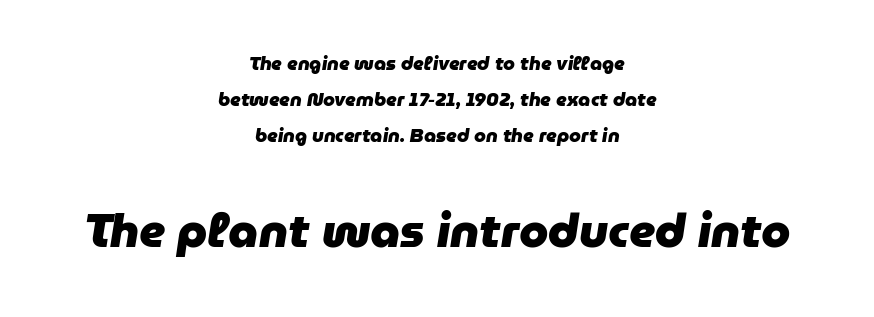
Line starts and ends both wander, symmetrically. A typesetter would call this proportional, since set widths differ per character. Thick stems and heavy bowls — unmistakably bold. No extra tracking has been applied to these lines.
